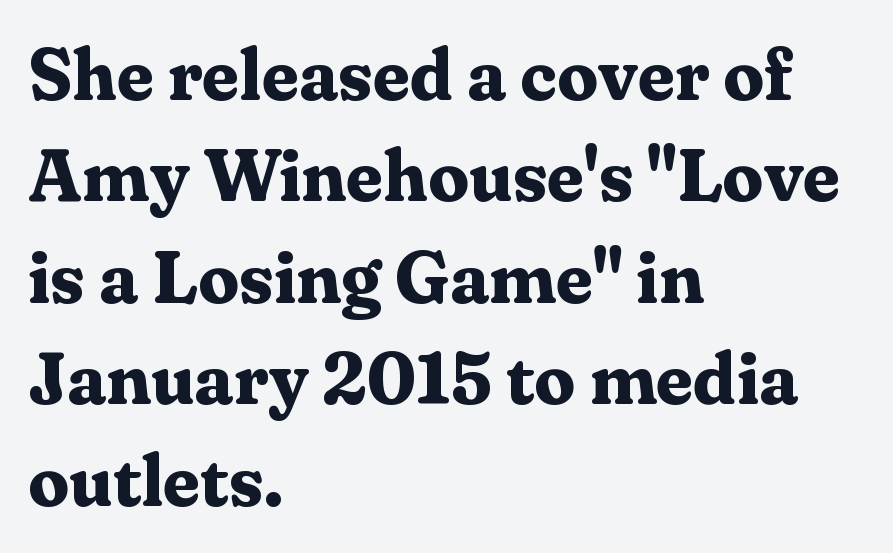
{"serif": "yes", "italic": "no", "bold": "yes", "weight": "bold", "width": "normal", "stroke_contrast": "medium", "x_height": "medium", "monospaced": "no", "underline": "no", "align": "left", "line_spacing": "normal", "line_spacing_ratio": 1.39, "letter_spacing": "normal", "letter_spacing_em": 0.0, "glyph_px": 73}
